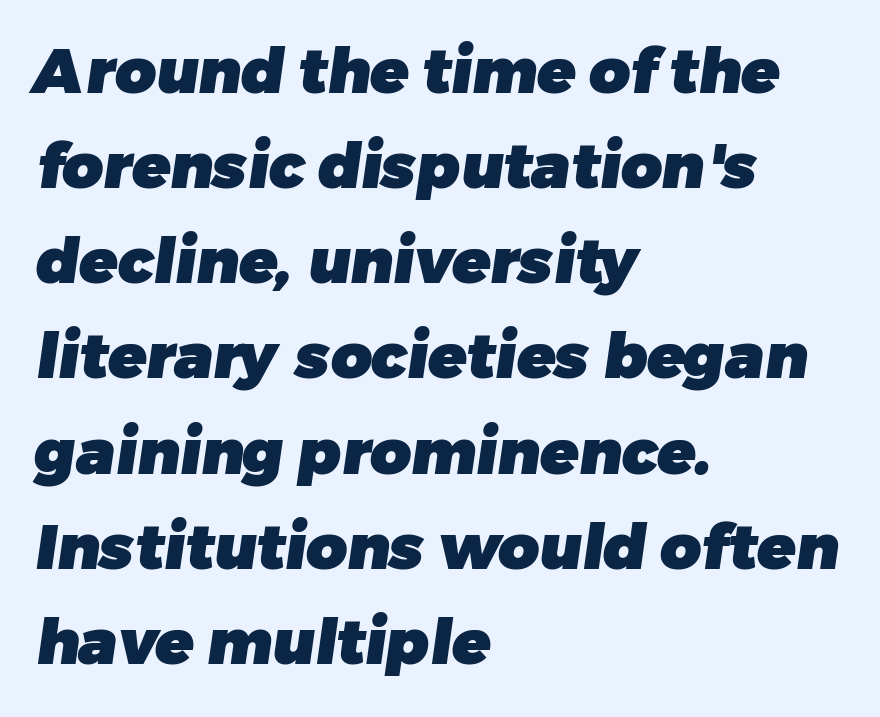
All the whitespace from short lines collects on the right. Character widths vary here, with narrow letters taking less room than wide ones. The words here are not underlined. Typesetter's note: full bold, strokes at maximum text heaviness.
